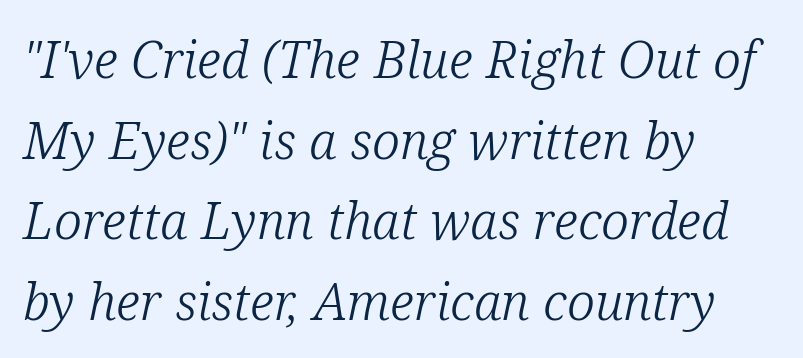
{"serif": "yes", "italic": "yes", "lean": "right", "slant_degrees": 12, "bold": "no", "weight": "light", "width": "normal", "stroke_contrast": "low", "x_height": "medium", "monospaced": "no", "underline": "no", "align": "left", "line_spacing": "normal", "line_spacing_ratio": 1.58, "letter_spacing": "normal", "letter_spacing_em": 0.0, "glyph_px": 51}
